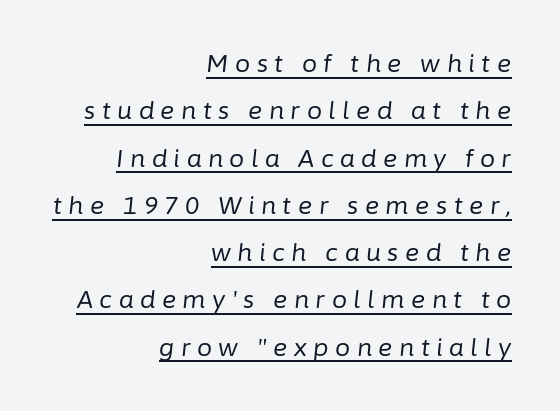
The image shows 24 px text type, italic (leaning right); set right-aligned, loose line spacing (1.97x), unusually wide letter spacing (+0.27 em), underlined.
